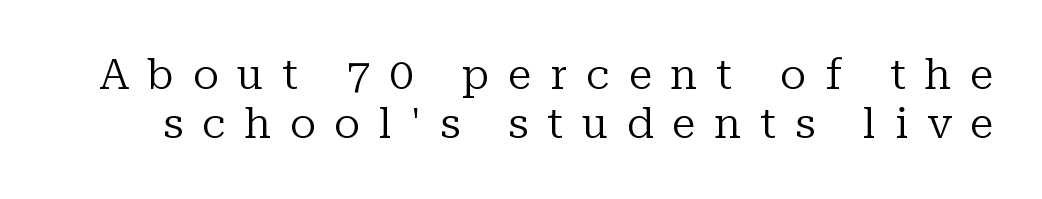
Q: Is the text bold? A: No.
Q: Is the text italic (slanted)? A: No, it is upright.
Q: Is the typeface a serif or a sans-serif typeface? A: Serif.
Q: Is the text underlined? A: No.
Q: Is the spacing between letters normal or unusually wide? A: Unusually wide.
Q: Is the spacing between lines tight, normal or loose? A: Tight.
Q: Width (condensed, normal, or wide)? A: Normal.
Q: Stroke contrast? A: Low.
Q: x-height? A: Medium.
Q: Monospaced? A: No.
